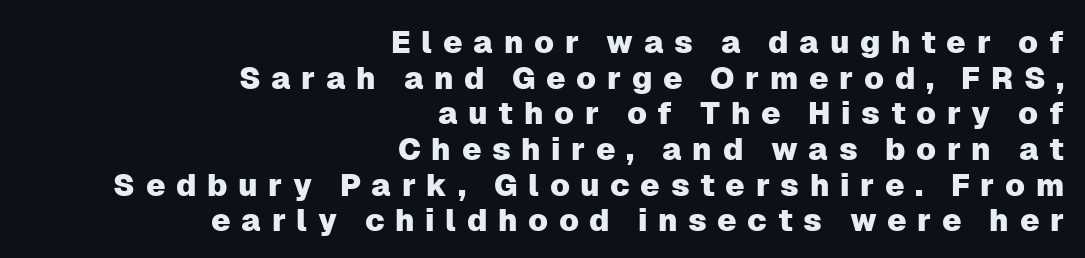
Posture: upright roman. The specimen omits any rule beneath the text block's lines. Compared with typical body copy, the letter spacing here is much looser. The designer went with a sans here, leaving each stem footless. The designer dialed line spacing down below the default.
